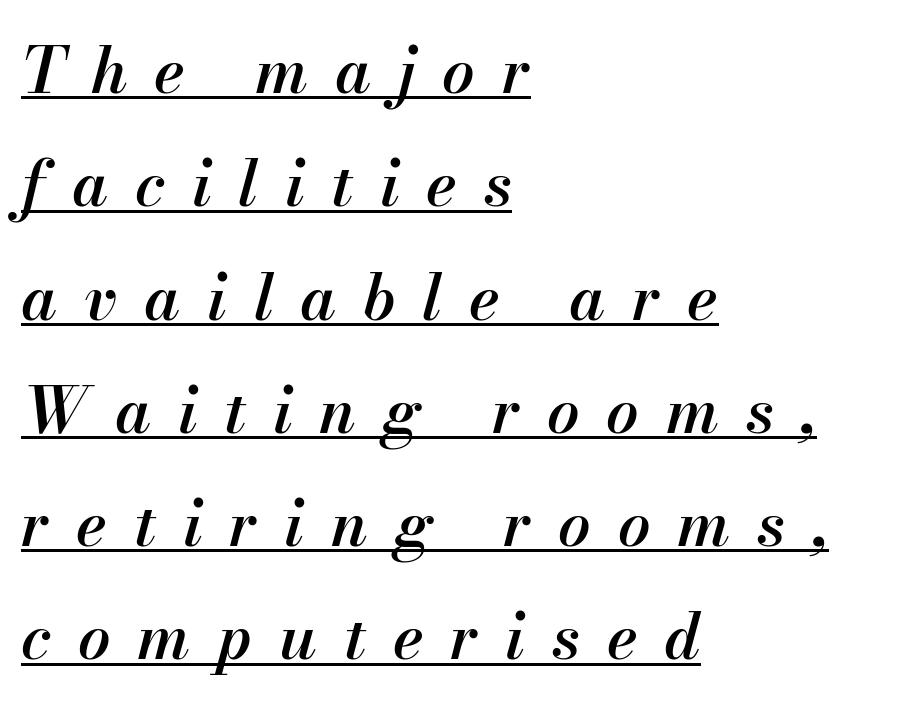
Weight check: semibold — heavier than regular, not quite bold. An italicized treatment has been applied to the whole sample. The typesetter has applied underlining to the passage shown. Caption: expanded tracking, letters set apart.
